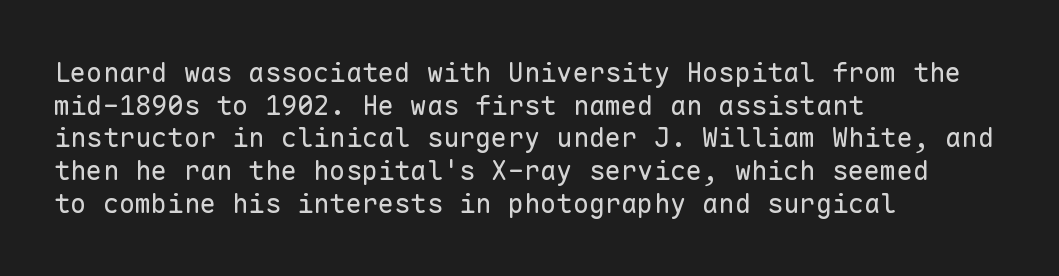
The image shows 27 px text type, upright; set left-aligned, line spacing 1.21x, normal letter spacing, not underlined.
